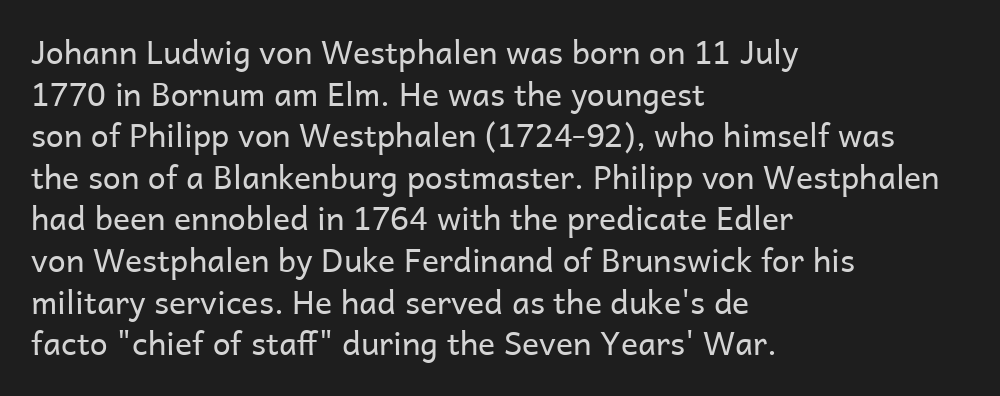
The image shows 32 px regular-weight sans-serif type, upright; set left-aligned, normal line spacing (1.3x), normal letter spacing, not underlined; low stroke contrast and a medium x-height.
